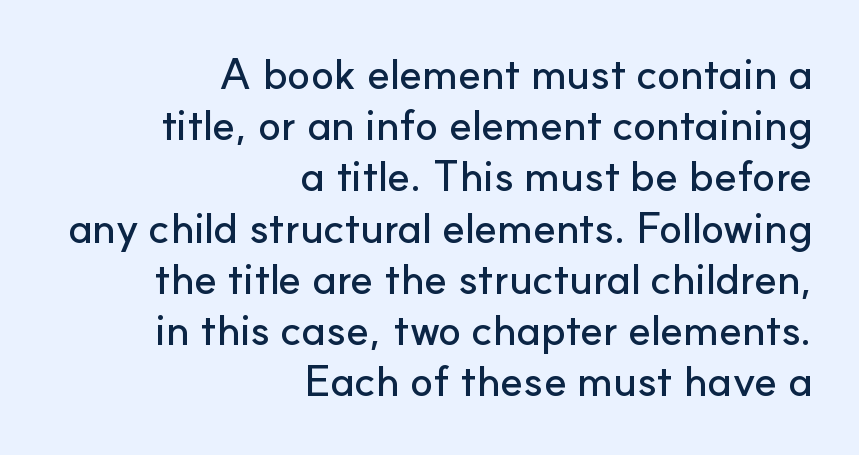
The image shows 43 px sans-serif type, upright; set right-aligned, line spacing 1.19x, normal letter spacing, not underlined; low stroke contrast and a small x-height.
